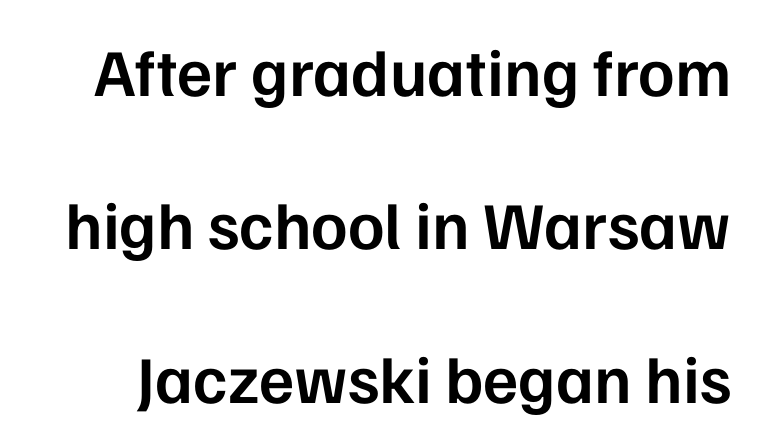
The image shows 67 px semibold sans-serif type, upright; set loose line spacing (2.29x), normal letter spacing, not underlined; low stroke contrast and a medium x-height.
